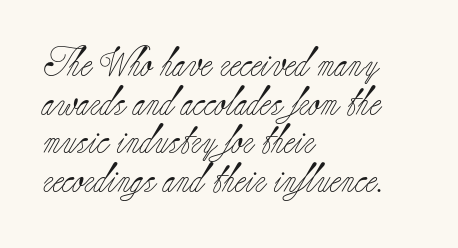
Proportional: the letters do not fall into vertical columns. A normal amount of white space separates one row of letters from the next. The letters sit at their default tracking, neither squeezed nor spread. The type family on display is of the serif kind.
